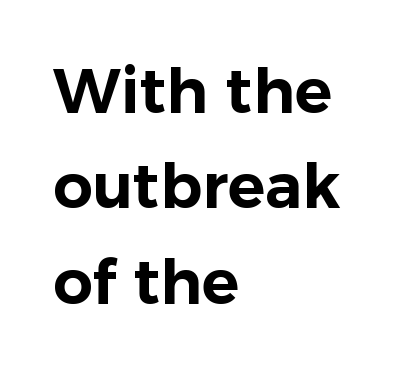
Q: Is the text italic (slanted)? A: No, it is upright.
Q: Is the typeface a serif or a sans-serif typeface? A: Sans-serif.
Q: Is the text underlined? A: No.
Q: How is the paragraph aligned? A: Left-aligned.
Q: Is the spacing between letters normal or unusually wide? A: Normal.
Q: Is the spacing between lines tight, normal or loose? A: Normal.
Q: Width (condensed, normal, or wide)? A: Normal.
Q: Stroke contrast? A: Low.
Q: x-height? A: Medium.
Q: Monospaced? A: No.
